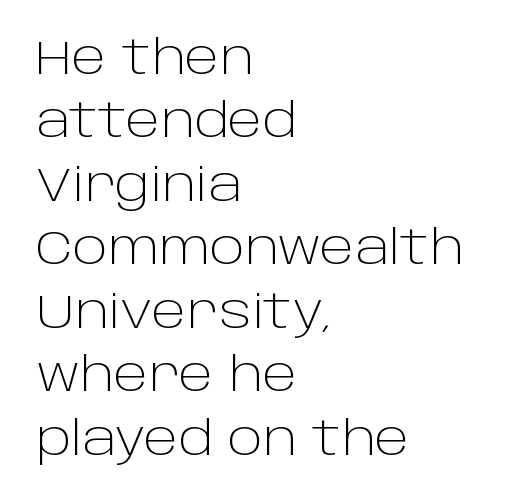
{"serif": "no", "italic": "no", "bold": "no", "weight": "light", "width": "normal", "stroke_contrast": "low", "x_height": "large", "monospaced": "no", "underline": "no", "align": "left", "line_spacing": "normal", "line_spacing_ratio": 1.35, "letter_spacing": "normal", "letter_spacing_em": 0.0, "glyph_px": 47}
